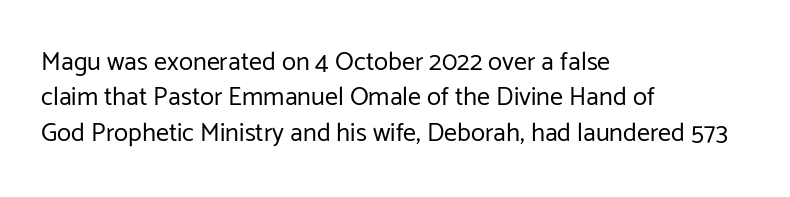
Q: Is the text bold? A: No.
Q: Is the text italic (slanted)? A: No, it is upright.
Q: Is the text underlined? A: No.
Q: How is the paragraph aligned? A: Left-aligned.
Q: Is the spacing between letters normal or unusually wide? A: Normal.
Q: Is the spacing between lines tight, normal or loose? A: Normal.
